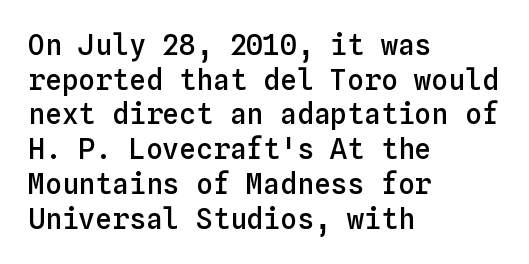
Only glyphs here, with clear space below each row. Caption: semibold face, moderately heavy strokes. Words appear dense and cohesive because spacing is normal. Notice how the stems are strictly vertical — no italics here. The passage is arranged the way most books set body copy — flush left. Fixed-width glyphs throughout — classic coding-font behaviour.
